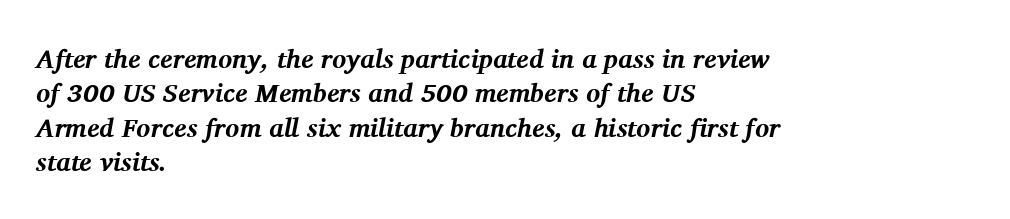
{"italic": "yes", "lean": "right", "slant_degrees": 11, "bold": "yes", "underline": "no", "align": "left", "line_spacing": "normal", "line_spacing_ratio": 1.32, "letter_spacing": "normal", "letter_spacing_em": 0.0, "glyph_px": 26}
